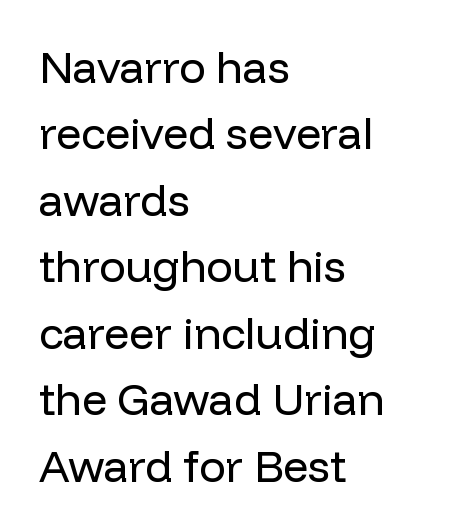
The image shows 44 px regular-weight sans-serif type, upright; set left-aligned, normal line spacing (1.51x), normal letter spacing, not underlined; low stroke contrast and a medium x-height.
